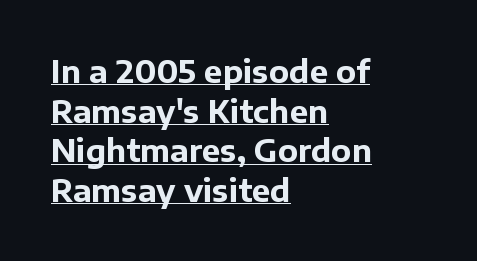
Q: Is the text bold? A: Yes.
Q: Is the text italic (slanted)? A: No, it is upright.
Q: Is the typeface a serif or a sans-serif typeface? A: Sans-serif.
Q: Is the text underlined? A: Yes.
Q: How is the paragraph aligned? A: Left-aligned.
Q: Is the spacing between letters normal or unusually wide? A: Normal.
Q: Is the spacing between lines tight, normal or loose? A: Normal.
Q: Width (condensed, normal, or wide)? A: Normal.
Q: Stroke contrast? A: Low.
Q: x-height? A: Medium.
Q: Monospaced? A: No.
